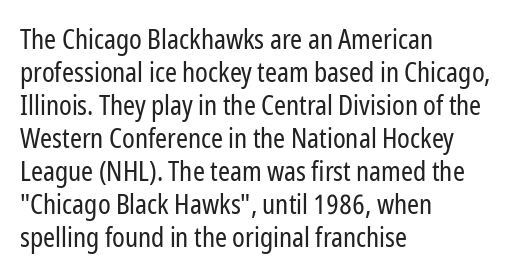
Q: Is the text bold? A: No.
Q: Is the text italic (slanted)? A: No, it is upright.
Q: Is the text underlined? A: No.
Q: How is the paragraph aligned? A: Left-aligned.
Q: Is the spacing between letters normal or unusually wide? A: Normal.
